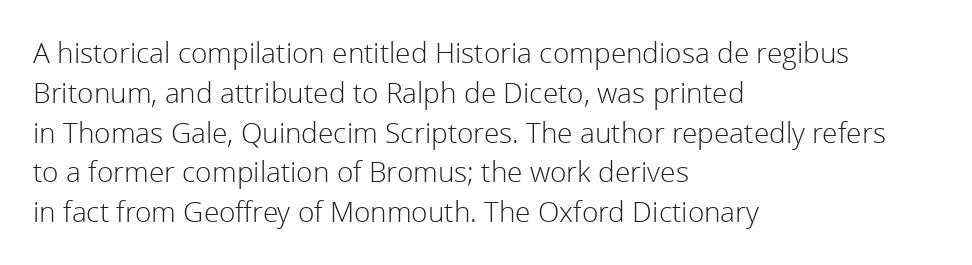
The image shows 28 px light sans-serif type, upright; set left-aligned, normal line spacing (1.42x), normal letter spacing, not underlined; a medium x-height.
